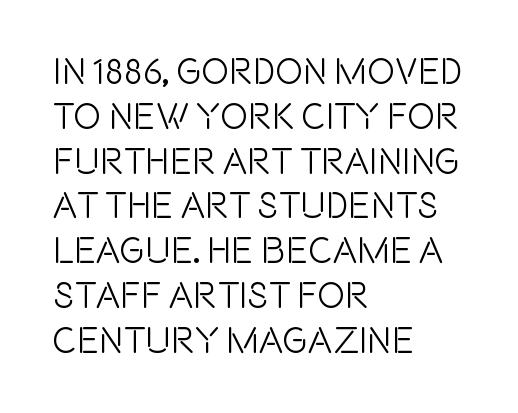
The line texture is even and compact thanks to regular tracking. Teacher's note: observe the even left margin — that is flush-left alignment. Do the characters align in a grid? No, the font is proportional. Font category for this specimen: sans-serif. No word sits above an underline. Is there any slant? The stems are plumb.
